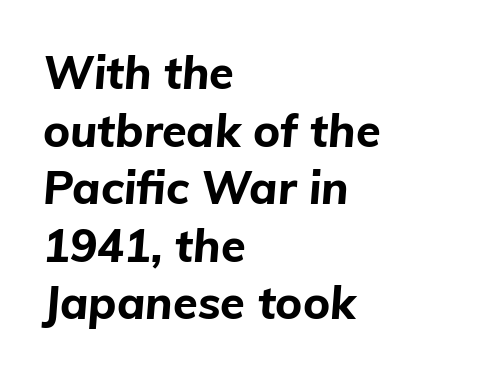
{"italic": "yes", "lean": "right", "slant_degrees": 5, "bold": "yes", "weight": "bold", "width": "normal", "stroke_contrast": "low", "x_height": "medium", "monospaced": "no", "underline": "no", "align": "left", "line_spacing": "normal", "line_spacing_ratio": 1.28, "letter_spacing": "normal", "letter_spacing_em": 0.0, "glyph_px": 45}
